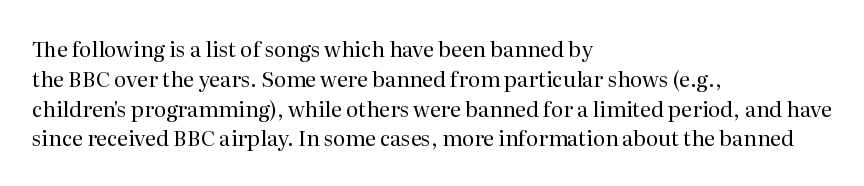
Quick note: interline space is typical. Nothing unusual about the tracking: characters are spaced as the font intends. Unmarked baselines from the first word to the last. No italicization has been applied; the sample stays upright.
